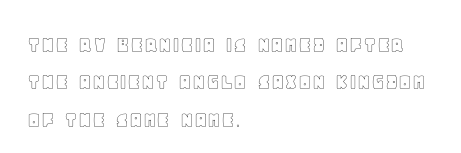
{"italic": "no", "underline": "no", "align": "left", "line_spacing": "normal", "line_spacing_ratio": 1.56, "letter_spacing": "normal", "letter_spacing_em": 0.0, "glyph_px": 24}
